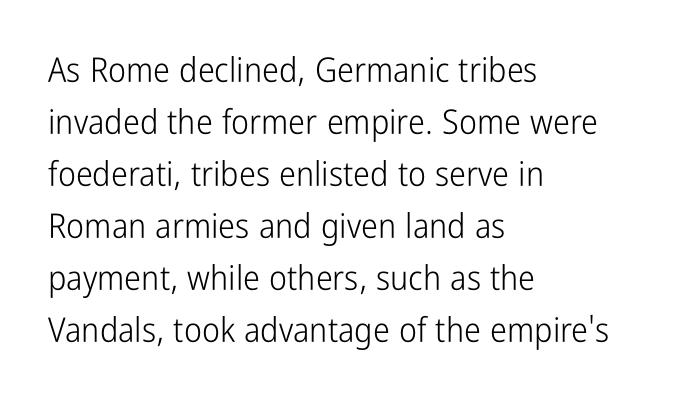
{"serif": "no", "italic": "no", "bold": "no", "weight": "light", "width": "condensed", "stroke_contrast": "low", "x_height": "medium", "monospaced": "no", "underline": "no", "align": "left", "line_spacing": "normal", "line_spacing_ratio": 1.53, "letter_spacing": "normal", "letter_spacing_em": 0.0, "glyph_px": 34}
